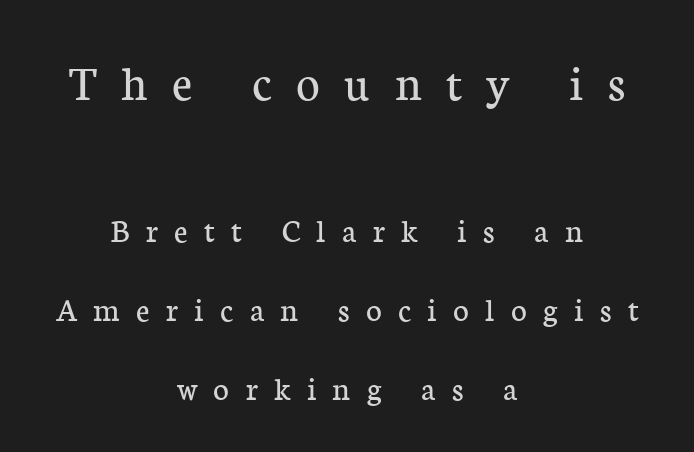
A quiet, ordinary-to-light weight characterises the typeface. Is there any slant? The stems are plumb. These lines are rendered in a variable-pitch font. Yep, those are serifs on the letters. The type is letterspaced generously, with wide tracking.
